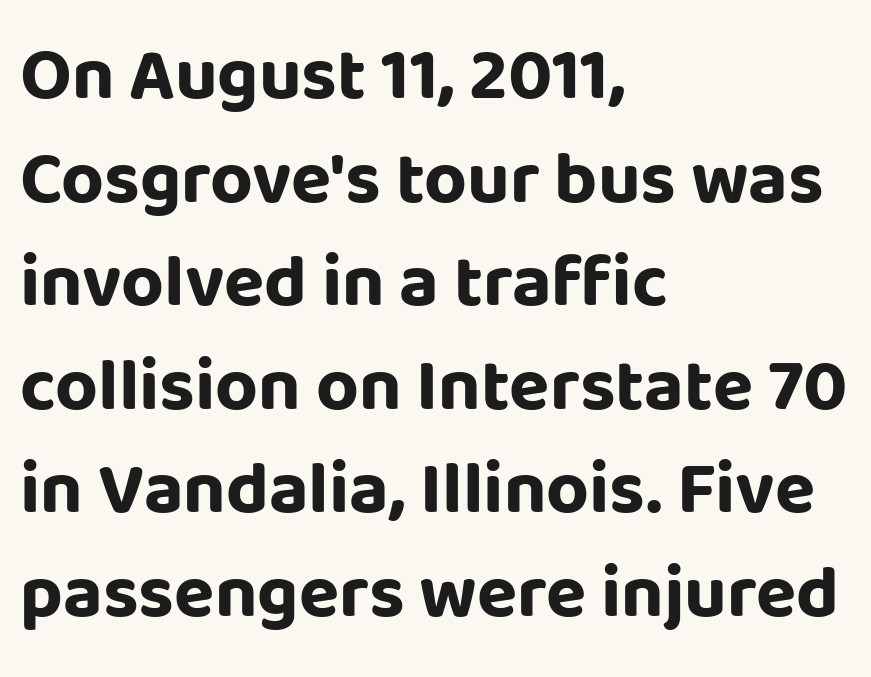
Q: Is the text bold? A: Yes.
Q: Is the text italic (slanted)? A: No, it is upright.
Q: Is the typeface a serif or a sans-serif typeface? A: Sans-serif.
Q: Is the text underlined? A: No.
Q: How is the paragraph aligned? A: Left-aligned.
Q: Is the spacing between letters normal or unusually wide? A: Normal.
Q: Is the spacing between lines tight, normal or loose? A: Normal.
Q: Width (condensed, normal, or wide)? A: Normal.
Q: Stroke contrast? A: Low.
Q: x-height? A: Large.
Q: Monospaced? A: No.
